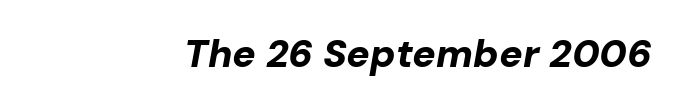
Spacing between characters is what you'd get straight out of the box. Bold? Absolutely — the strokes are thick and heavy. Varying glyph widths throughout — classic text-font behaviour. Rendered with sloped, italic letterforms. The passage shown is not underscored anywhere.
